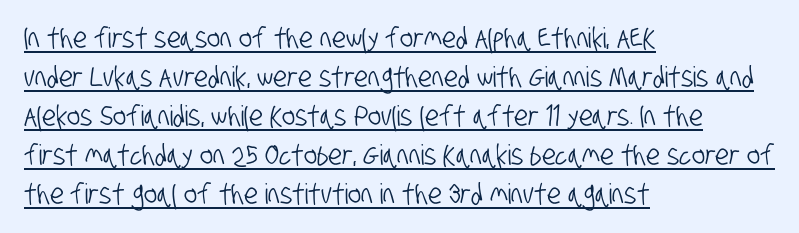
The image shows 28 px condensed sans-serif type; set left-aligned, normal line spacing (1.39x), normal letter spacing, underlined; low stroke contrast and a large x-height.
